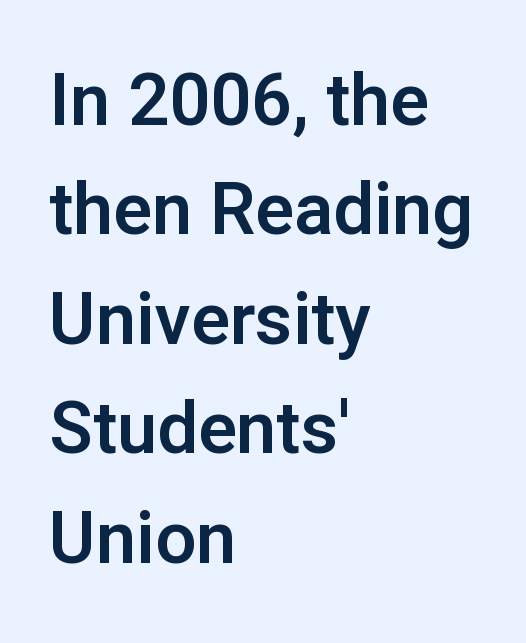
Q: Is the text italic (slanted)? A: No, it is upright.
Q: Is the typeface a serif or a sans-serif typeface? A: Sans-serif.
Q: Is the text underlined? A: No.
Q: How is the paragraph aligned? A: Left-aligned.
Q: Is the spacing between letters normal or unusually wide? A: Normal.
Q: Is the spacing between lines tight, normal or loose? A: Normal.
Q: Width (condensed, normal, or wide)? A: Normal.
Q: Stroke contrast? A: Low.
Q: x-height? A: Medium.
Q: Monospaced? A: No.
